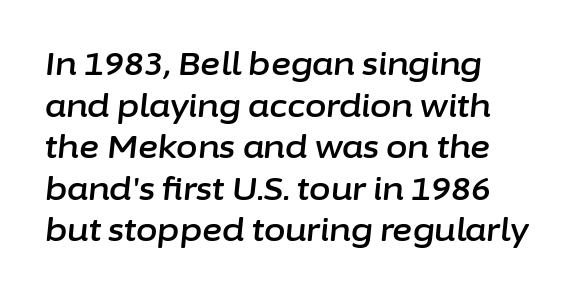
{"italic": "yes", "lean": "right", "slant_degrees": 6, "width": "normal", "stroke_contrast": "low", "x_height": "medium", "monospaced": "no", "underline": "no", "align": "left", "line_spacing": "normal", "line_spacing_ratio": 1.34, "letter_spacing": "normal", "letter_spacing_em": 0.0, "glyph_px": 31}
